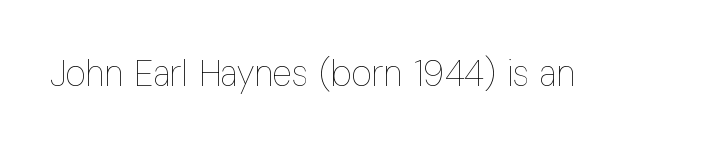
The passage shown is not underscored anywhere. The face used here is proportionally spaced, like ordinary book or web type. A light-to-regular cut is what we see here. Posture: straight, roman, zero tilt. This rendering leaves character spacing at its baseline value.
